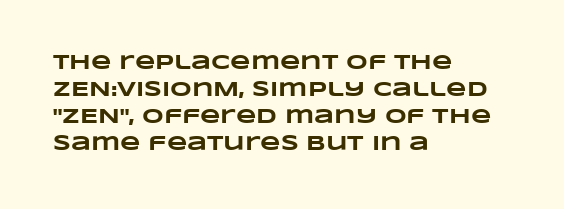
Q: Is the text bold? A: Yes.
Q: Is the text underlined? A: No.
Q: How is the paragraph aligned? A: Left-aligned.
Q: Is the spacing between letters normal or unusually wide? A: Normal.
Q: Is the spacing between lines tight, normal or loose? A: Normal.
